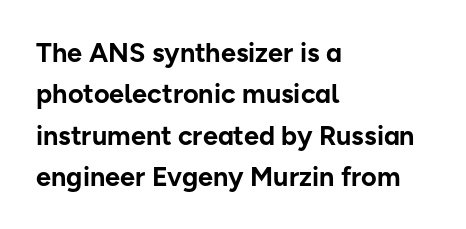
The image shows 27 px bold type, upright; set left-aligned, normal line spacing (1.53x), normal letter spacing, not underlined.
